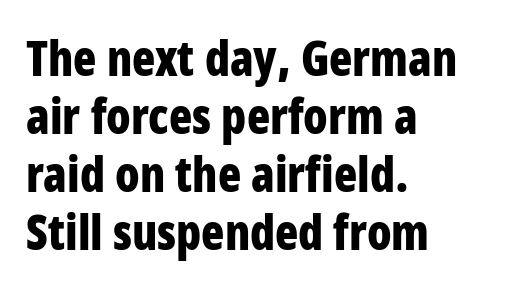
Q: Is the text bold? A: Yes.
Q: Is the text italic (slanted)? A: No, it is upright.
Q: Is the typeface a serif or a sans-serif typeface? A: Sans-serif.
Q: Is the text underlined? A: No.
Q: How is the paragraph aligned? A: Left-aligned.
Q: Is the spacing between letters normal or unusually wide? A: Normal.
Q: Width (condensed, normal, or wide)? A: Condensed.
Q: Stroke contrast? A: Low.
Q: x-height? A: Large.
Q: Monospaced? A: No.
